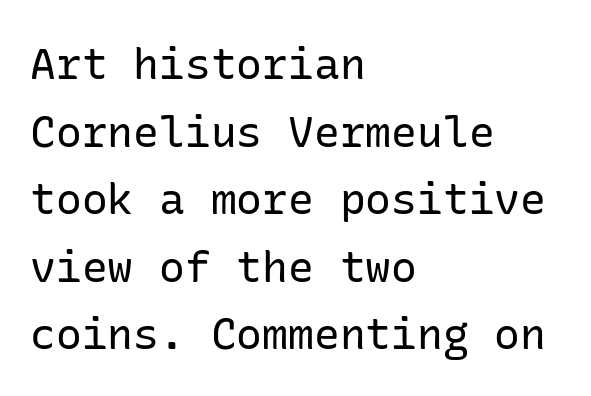
{"serif": "no", "italic": "no", "bold": "no", "weight": "regular", "width": "normal", "stroke_contrast": "low", "x_height": "medium", "underline": "no", "align": "left", "line_spacing": "normal", "line_spacing_ratio": 1.57, "letter_spacing": "normal", "letter_spacing_em": 0.0, "glyph_px": 43}
